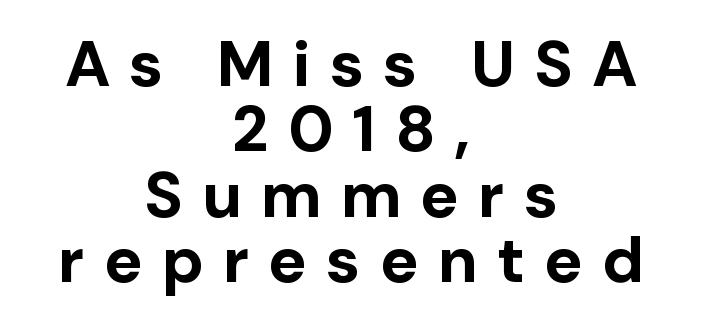
{"serif": "no", "italic": "no", "bold": "yes", "weight": "bold", "width": "normal", "stroke_contrast": "low", "x_height": "medium", "monospaced": "no", "underline": "no", "align": "center", "line_spacing": "tight", "line_spacing_ratio": 1.02, "letter_spacing": "wide", "letter_spacing_em": 0.3, "glyph_px": 64}
